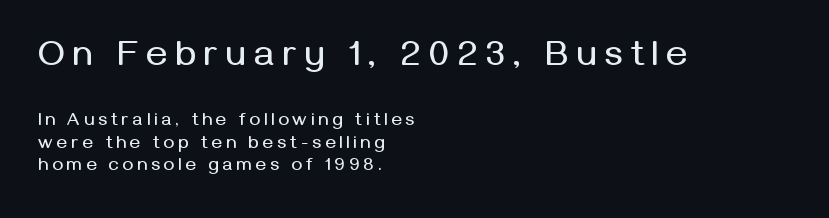
The image shows 36 px sans-serif type, upright; set left-aligned, line spacing 1.24x, unusually wide letter spacing (+0.22 em), not underlined; the first (top) block is 2.0x larger; medium stroke contrast and a medium x-height.
